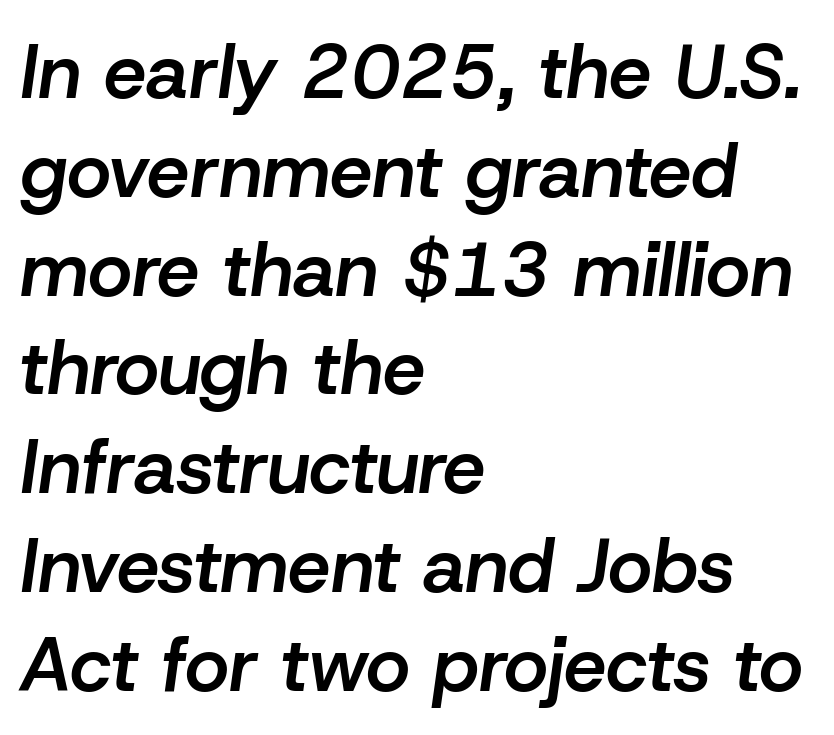
Left-aligned paragraph, ragged on the right. When letters slant like this, we call the style italic. The string is rendered with underlining switched off. If you measured baseline to baseline, you'd find a middling distance. A somewhat darkened texture: the type is semibold rather than bold. The tracking reads as untouched default to a designer's eye.
